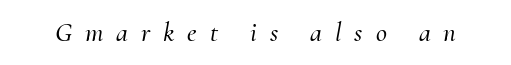
The image shows 27 px text type, italic (leaning right); set unusually wide letter spacing (+0.48 em), not underlined.
